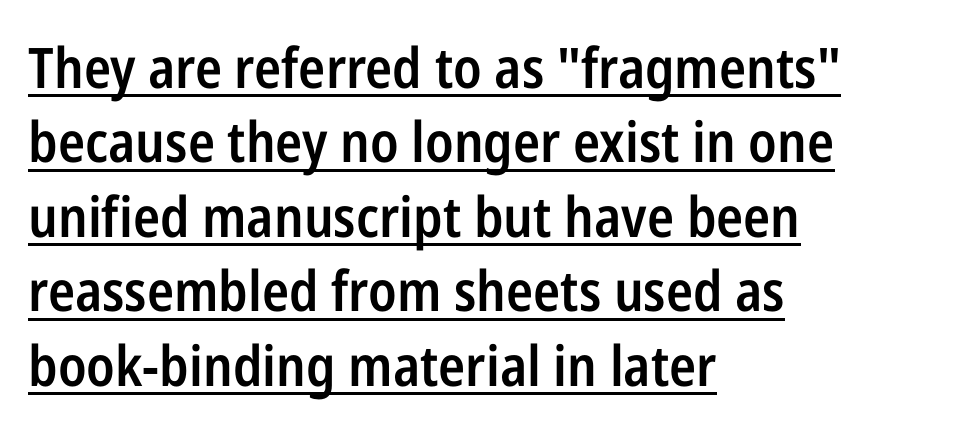
{"serif": "no", "italic": "no", "bold": "semi", "weight": "semibold", "width": "condensed", "stroke_contrast": "low", "x_height": "medium", "monospaced": "no", "underline": "yes", "align": "left", "line_spacing": "normal", "line_spacing_ratio": 1.33, "letter_spacing": "normal", "letter_spacing_em": 0.0, "glyph_px": 56}
